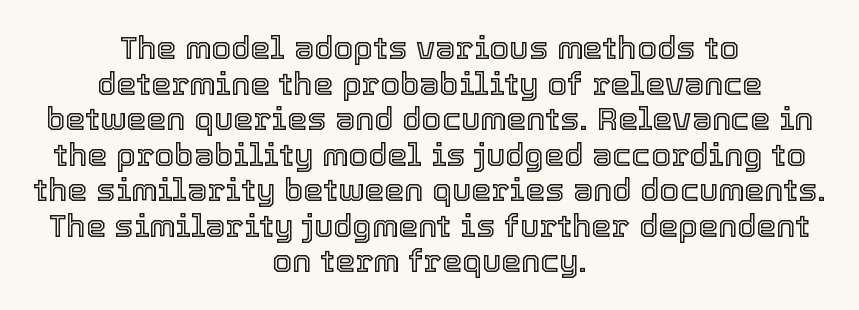
{"italic": "no", "width": "normal", "x_height": "medium", "monospaced": "no", "underline": "no", "align": "center", "line_spacing": "tight", "line_spacing_ratio": 1.11, "letter_spacing": "normal", "letter_spacing_em": 0.0, "glyph_px": 32}
